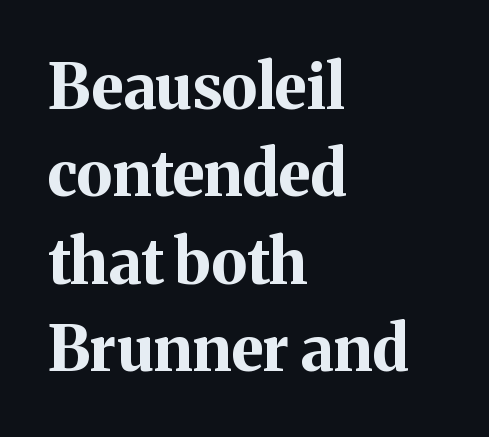
The image shows 62 px bold serif type, upright; set left-aligned, normal line spacing (1.41x), normal letter spacing, not underlined; medium stroke contrast and a medium x-height.
